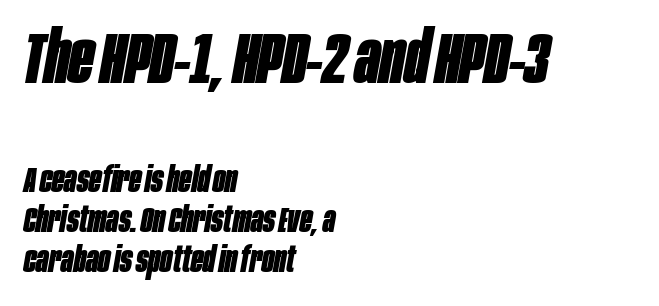
Each line starts at the same left margin while the right side varies. Compared with ordinary roman type, these characters are visibly tilted. The sample has been set heavy, in full bold. The space directly below the letters is spotless. Caption: standard tracking, unaltered. Character widths vary here, with narrow letters taking less room than wide ones.
